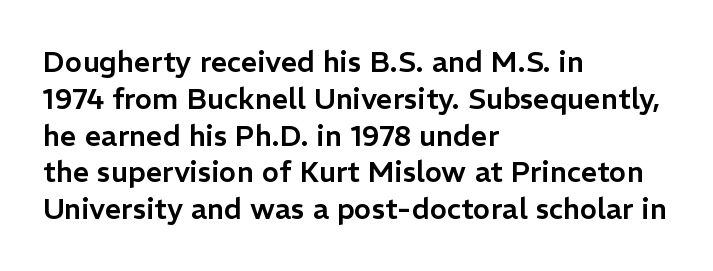
Students, note that the glyphs here touch the page at normal intervals. Lines of text with bare space underneath. Think of a printed novel: that variable character pitch is what you see here. Look at the bottom of the vertical strokes: they stop flat, with no serifs.
